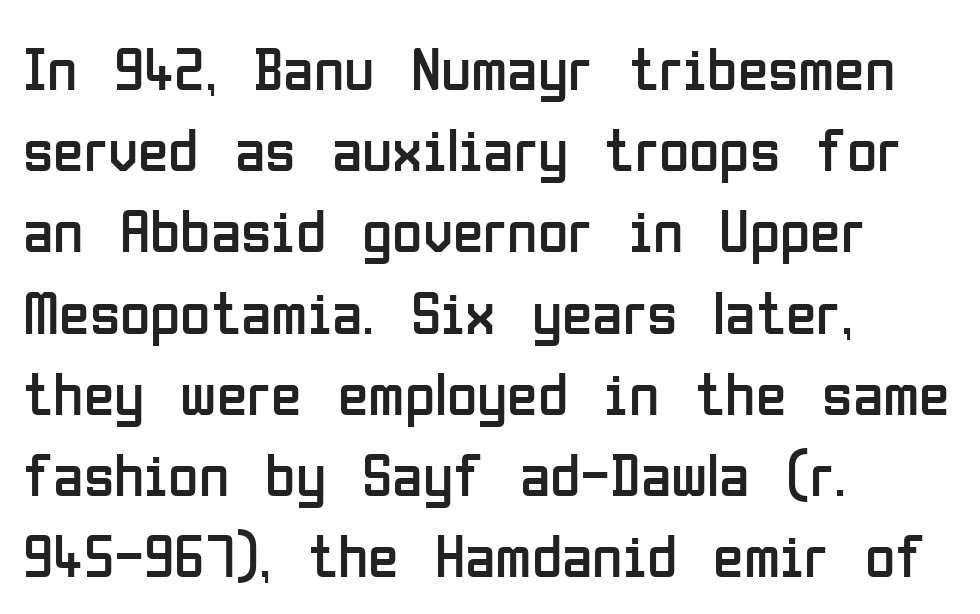
The image shows 62 px regular-weight, condensed sans-serif type, upright; set left-aligned, normal line spacing (1.31x), normal letter spacing, not underlined; low stroke contrast and a medium x-height.
